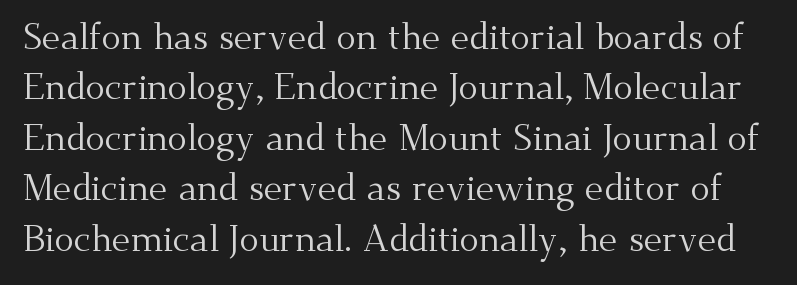
The typesetting does not lean heavy: it is not bold. The letters stand upright; this is a roman face. The foot of each line stays bare and open. Glyph-to-glyph distance matches everyday printed text. You could not count columns in this text — the font is proportionally spaced.
